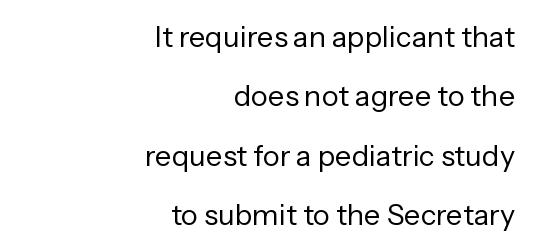
The letters stand straight up with perfectly vertical stems. Regarding serifs, this sample does without them. You could call the tracking neutral — neither tight nor loose. Honestly, there is no underline to notice here at all. Does the leading feel generous? Absolutely, it's lavish. Here the designer chose a conventional face with non-uniform glyph widths.
